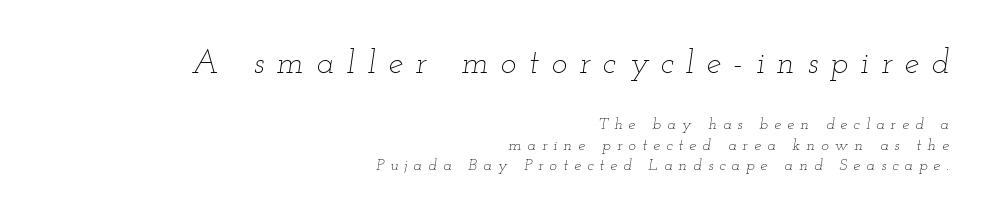
The image shows 33 px thin, wide type, italic (leaning right); set right-aligned, normal line spacing (1.29x), unusually wide letter spacing (+0.38 em), not underlined; the first (top) block is 2.06x larger; low stroke contrast and a small x-height.
